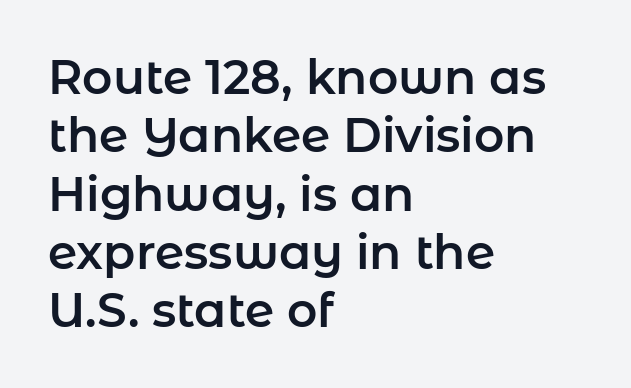
The image shows 47 px sans-serif type, upright; set left-aligned, line spacing 1.24x, normal letter spacing, not underlined; low stroke contrast and a medium x-height.
